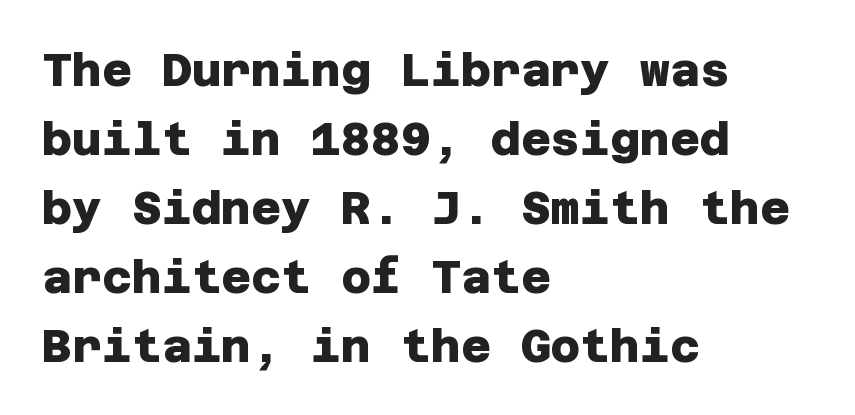
Q: Is the text bold? A: Yes.
Q: Is the typeface a serif or a sans-serif typeface? A: Sans-serif.
Q: Is the text underlined? A: No.
Q: How is the paragraph aligned? A: Left-aligned.
Q: Is the spacing between letters normal or unusually wide? A: Normal.
Q: Is the spacing between lines tight, normal or loose? A: Normal.
Q: Width (condensed, normal, or wide)? A: Normal.
Q: Stroke contrast? A: Low.
Q: x-height? A: Large.
